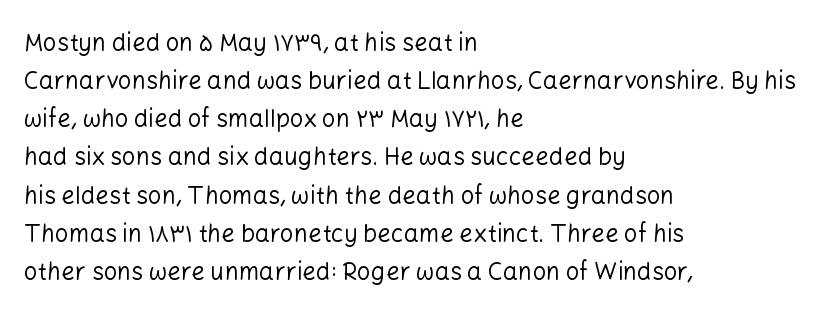
The image shows 24 px text type, upright; set left-aligned, normal line spacing (1.59x), normal letter spacing, not underlined.
